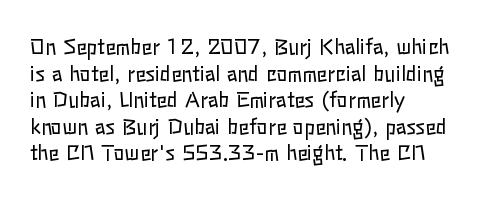
Q: Is the text bold? A: No.
Q: Is the text italic (slanted)? A: No, it is upright.
Q: Is the text underlined? A: No.
Q: How is the paragraph aligned? A: Left-aligned.
Q: Is the spacing between letters normal or unusually wide? A: Normal.
Q: Is the spacing between lines tight, normal or loose? A: Normal.
